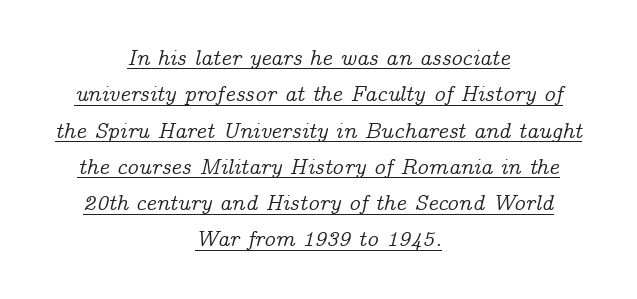
Leftover space on each line is divided equally before and after the words. This sample keeps an unexceptional amount of space between lines. This is oblique type, the kind used for emphasis or titles. The type is set solid horizontally, with unmodified tracking. You can see a thin bar hugging the bottom of the glyphs.
